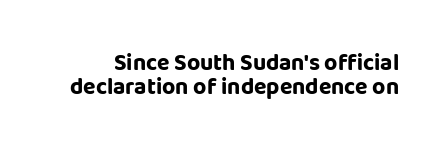
The letters stand upright; this is a roman face. Very little white space separates one row of letters from the next. Weight: bold. This rendering features lettering with no underline. The horizontal fit of the characters is conventional and even.
